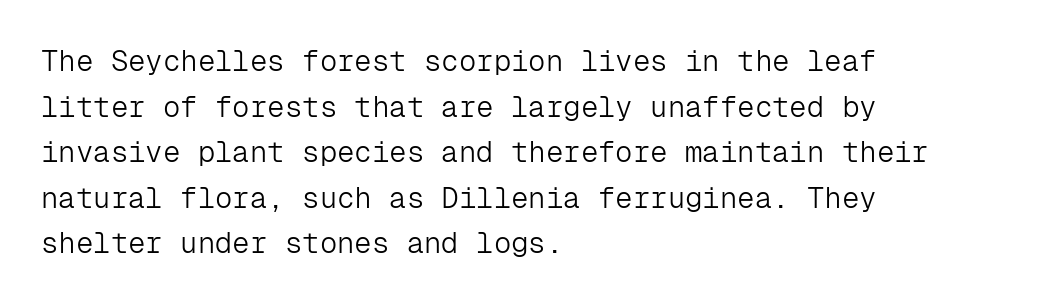
Q: Is the text bold? A: No.
Q: Is the text italic (slanted)? A: No, it is upright.
Q: Is the typeface a serif or a sans-serif typeface? A: Sans-serif.
Q: Is the text underlined? A: No.
Q: How is the paragraph aligned? A: Left-aligned.
Q: Is the spacing between letters normal or unusually wide? A: Normal.
Q: Is the spacing between lines tight, normal or loose? A: Normal.
Q: Width (condensed, normal, or wide)? A: Normal.
Q: Stroke contrast? A: Low.
Q: x-height? A: Medium.
Q: Monospaced? A: Yes.
